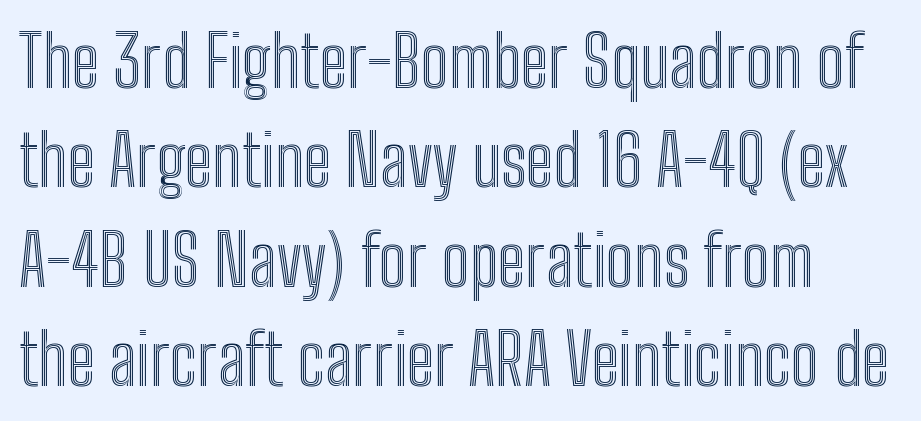
The image shows 70 px condensed type, upright; set normal line spacing (1.42x), normal letter spacing, not underlined; a medium x-height.
